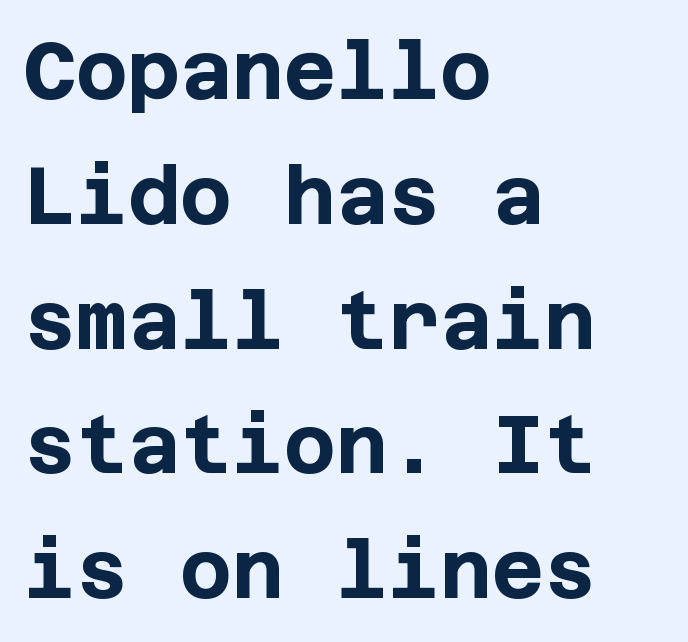
The image shows 80 px bold sans-serif type, upright; set left-aligned, normal line spacing (1.56x), normal letter spacing, not underlined; low stroke contrast and a large x-height.
